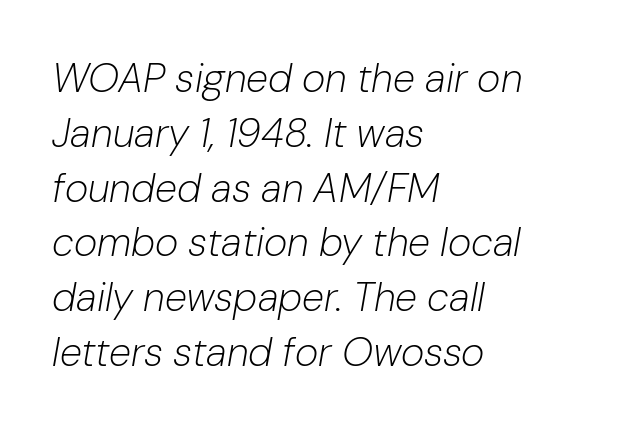
The image shows 40 px light type, italic (leaning right); set left-aligned, normal line spacing (1.37x), normal letter spacing, not underlined; low stroke contrast and a medium x-height.
